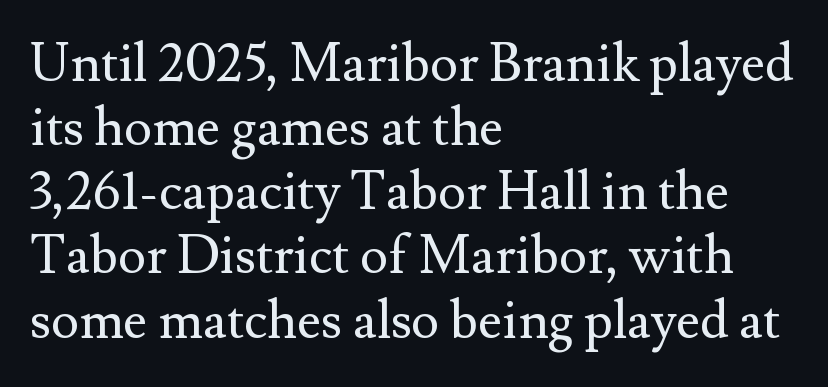
{"serif": "yes", "italic": "no", "bold": "no", "weight": "regular", "width": "normal", "stroke_contrast": "medium", "x_height": "small", "monospaced": "no", "underline": "no", "align": "left", "line_spacing_ratio": 1.21, "letter_spacing": "normal", "letter_spacing_em": 0.0, "glyph_px": 53}
